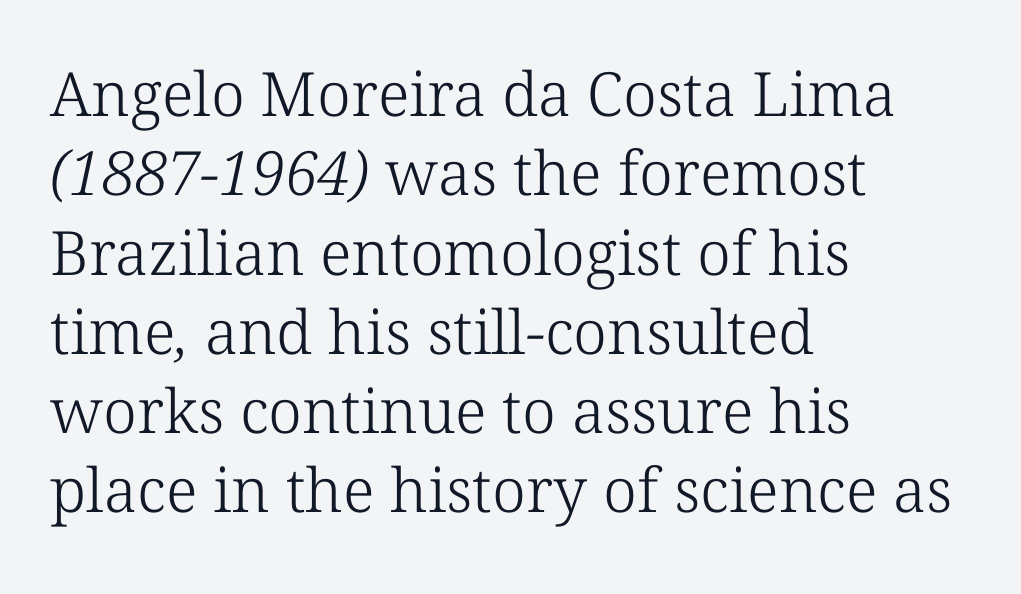
{"serif": "yes", "bold": "no", "weight": "light", "width": "normal", "stroke_contrast": "low", "x_height": "medium", "monospaced": "no", "underline": "no", "align": "left", "line_spacing": "normal", "line_spacing_ratio": 1.3, "letter_spacing": "normal", "letter_spacing_em": 0.0, "glyph_px": 61}
